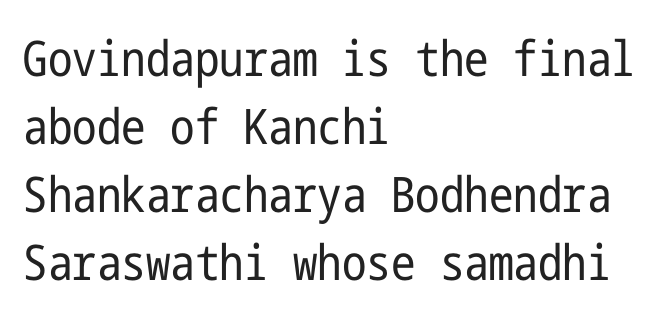
Q: Is the text bold? A: No.
Q: Is the text italic (slanted)? A: No, it is upright.
Q: Is the typeface a serif or a sans-serif typeface? A: Sans-serif.
Q: Is the text underlined? A: No.
Q: How is the paragraph aligned? A: Left-aligned.
Q: Is the spacing between letters normal or unusually wide? A: Normal.
Q: Is the spacing between lines tight, normal or loose? A: Normal.
Q: Width (condensed, normal, or wide)? A: Condensed.
Q: Stroke contrast? A: Low.
Q: x-height? A: Medium.
